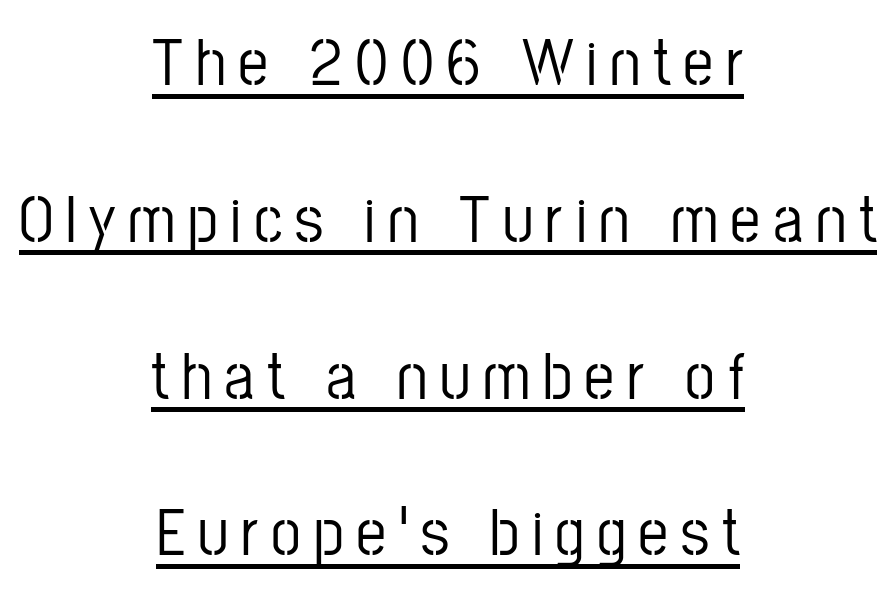
{"serif": "no", "italic": "no", "width": "condensed", "stroke_contrast": "low", "x_height": "medium", "monospaced": "no", "underline": "yes", "align": "center", "line_spacing": "loose", "line_spacing_ratio": 2.34, "glyph_px": 67}
